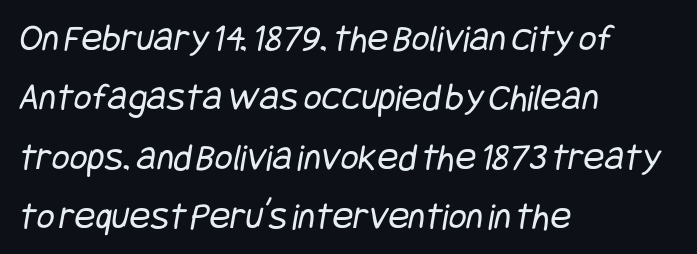
{"serif": "no", "bold": "no", "weight": "regular", "width": "condensed", "stroke_contrast": "low", "x_height": "large", "underline": "no", "align": "left", "line_spacing": "normal", "line_spacing_ratio": 1.52, "letter_spacing": "normal", "letter_spacing_em": 0.0, "glyph_px": 39}
